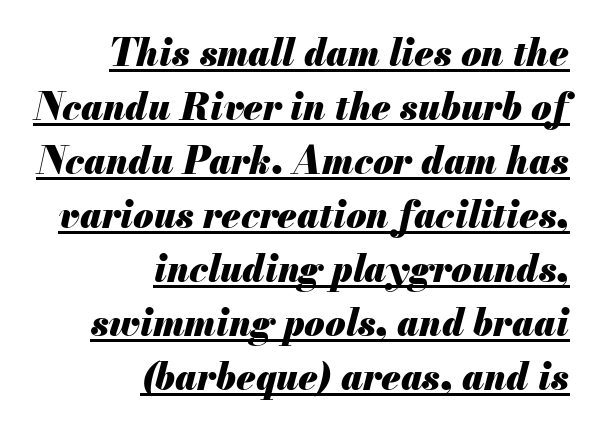
The image shows 37 px heavy type, italic (leaning right); set right-aligned, normal line spacing (1.46x), normal letter spacing, underlined; medium stroke contrast and a small x-height.
